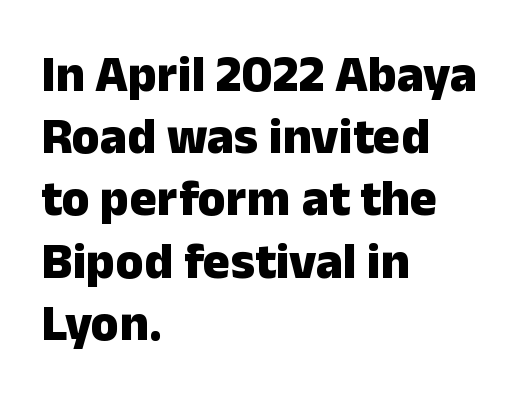
A full-strength bold gives these letters their thick strokes. Inter-character spacing is left at the font's built-in metrics. The face used here is proportionally spaced, like ordinary book or web type. Underline: absent. This is roman type, the default non-slanted kind. A sans-serif font was chosen for this passage.
